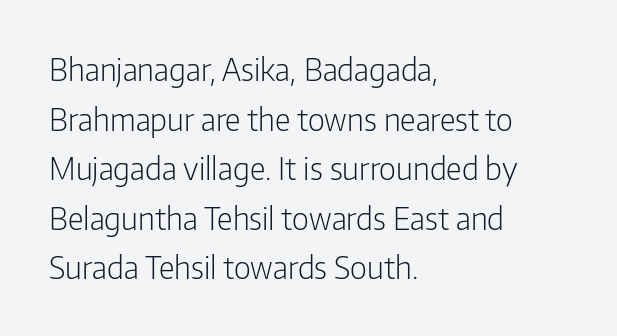
Q: Is the text bold? A: No.
Q: Is the text italic (slanted)? A: No, it is upright.
Q: Is the typeface a serif or a sans-serif typeface? A: Sans-serif.
Q: Is the text underlined? A: No.
Q: How is the paragraph aligned? A: Left-aligned.
Q: Is the spacing between letters normal or unusually wide? A: Normal.
Q: Is the spacing between lines tight, normal or loose? A: Normal.
Q: Width (condensed, normal, or wide)? A: Condensed.
Q: Stroke contrast? A: Low.
Q: x-height? A: Medium.
Q: Monospaced? A: No.
